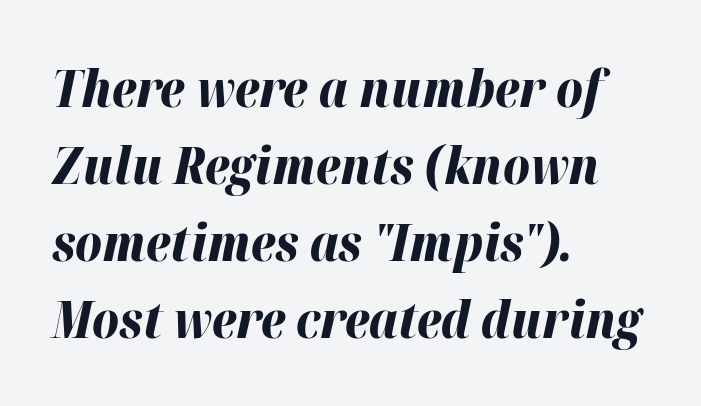
Quick note: underline off. Alignment: flush left. As a designer I'd log this as weight 700, bold. Tracking value appears to be zero — textbook default spacing.
